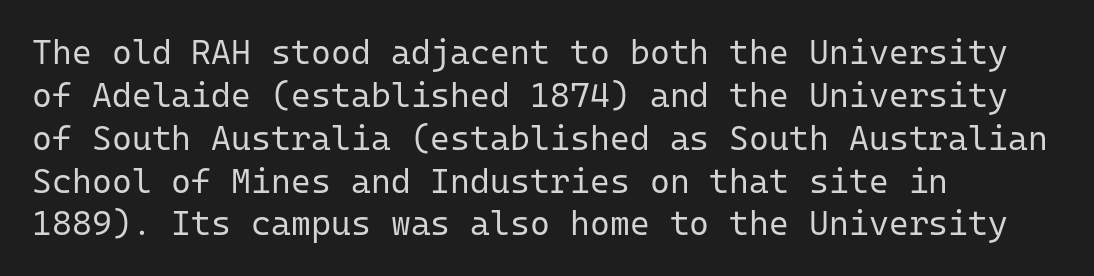
The image shows 34 px regular-weight sans-serif type, upright, monospaced; set left-aligned, normal line spacing (1.26x), normal letter spacing, not underlined; low stroke contrast and a medium x-height.
